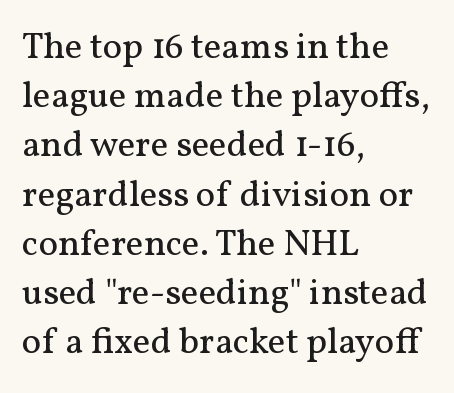
{"serif": "yes", "italic": "no", "bold": "no", "weight": "regular", "width": "normal", "stroke_contrast": "medium", "x_height": "medium", "monospaced": "no", "underline": "no", "align": "left", "line_spacing": "normal", "line_spacing_ratio": 1.33, "letter_spacing": "normal", "letter_spacing_em": 0.0, "glyph_px": 37}
